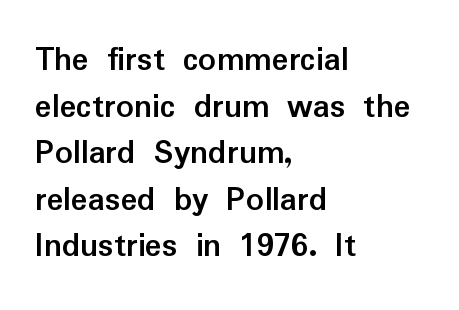
The image shows 35 px semibold sans-serif type, upright; set left-aligned, normal line spacing (1.33x), normal letter spacing, not underlined; low stroke contrast and a medium x-height.
